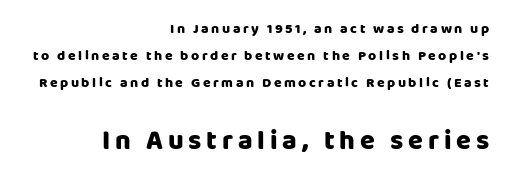
{"italic": "no", "bold": "yes", "underline": "no", "align": "right", "line_spacing": "loose", "line_spacing_ratio": 1.92, "larger_block": "second", "size_ratio": 1.93, "glyph_px": 27}
